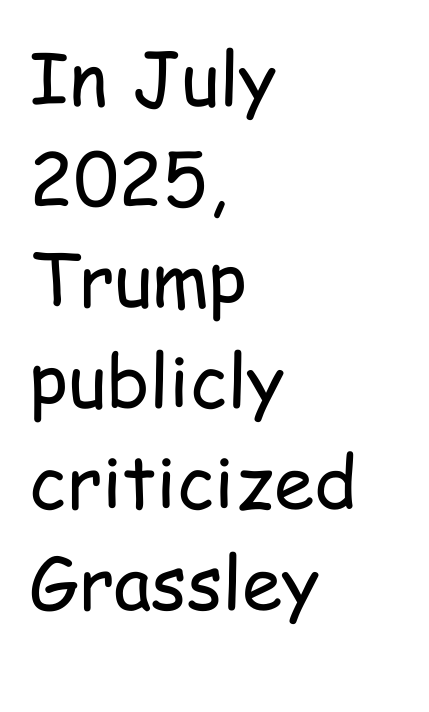
Q: Is the text bold? A: No.
Q: Is the text italic (slanted)? A: No, it is upright.
Q: Is the typeface a serif or a sans-serif typeface? A: Sans-serif.
Q: Is the text underlined? A: No.
Q: How is the paragraph aligned? A: Left-aligned.
Q: Is the spacing between letters normal or unusually wide? A: Normal.
Q: Is the spacing between lines tight, normal or loose? A: Normal.
Q: Width (condensed, normal, or wide)? A: Condensed.
Q: Stroke contrast? A: Low.
Q: x-height? A: Medium.
Q: Monospaced? A: No.
